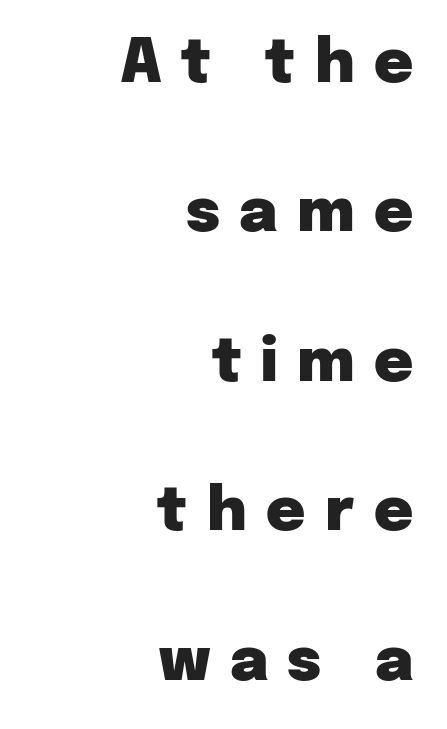
Q: Is the text bold? A: Yes.
Q: Is the text italic (slanted)? A: No, it is upright.
Q: Is the typeface a serif or a sans-serif typeface? A: Sans-serif.
Q: Is the text underlined? A: No.
Q: How is the paragraph aligned? A: Right-aligned.
Q: Is the spacing between letters normal or unusually wide? A: Unusually wide.
Q: Is the spacing between lines tight, normal or loose? A: Loose.
Q: Width (condensed, normal, or wide)? A: Normal.
Q: Stroke contrast? A: Low.
Q: x-height? A: Medium.
Q: Monospaced? A: No.
